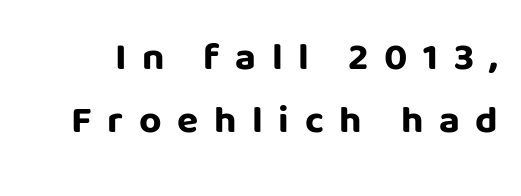
{"serif": "no", "italic": "no", "bold": "yes", "weight": "bold", "width": "normal", "stroke_contrast": "low", "x_height": "large", "monospaced": "no", "underline": "no", "line_spacing": "normal", "line_spacing_ratio": 1.61, "letter_spacing": "wide", "letter_spacing_em": 0.4, "glyph_px": 39}
